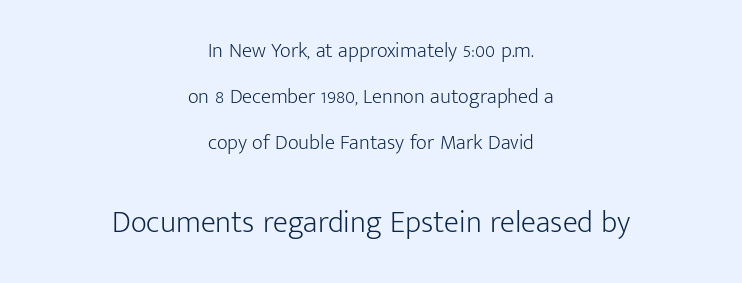
{"serif": "no", "italic": "no", "bold": "no", "weight": "light", "width": "normal", "stroke_contrast": "low", "x_height": "medium", "monospaced": "no", "underline": "no", "align": "center", "line_spacing": "loose", "line_spacing_ratio": 2.2, "letter_spacing": "normal", "letter_spacing_em": 0.0, "larger_block": "second", "size_ratio": 1.48, "glyph_px": 31}
